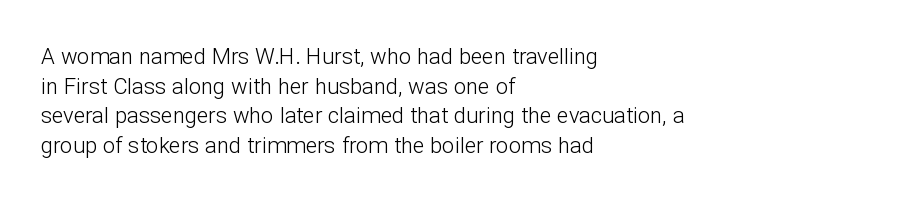
Q: Is the text bold? A: No.
Q: Is the text italic (slanted)? A: No, it is upright.
Q: Is the text underlined? A: No.
Q: How is the paragraph aligned? A: Left-aligned.
Q: Is the spacing between letters normal or unusually wide? A: Normal.
Q: Is the spacing between lines tight, normal or loose? A: Normal.
